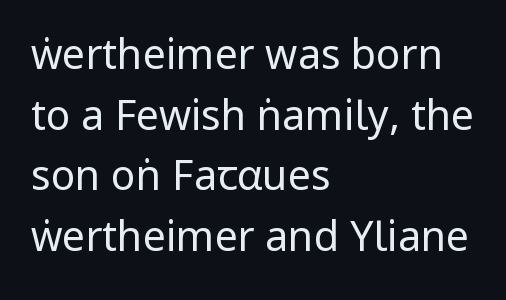
{"serif": "no", "italic": "no", "bold": "no", "weight": "regular", "width": "condensed", "stroke_contrast": "low", "x_height": "large", "monospaced": "no", "underline": "no", "align": "left", "line_spacing": "normal", "line_spacing_ratio": 1.48, "letter_spacing": "normal", "letter_spacing_em": 0.0, "glyph_px": 41}
